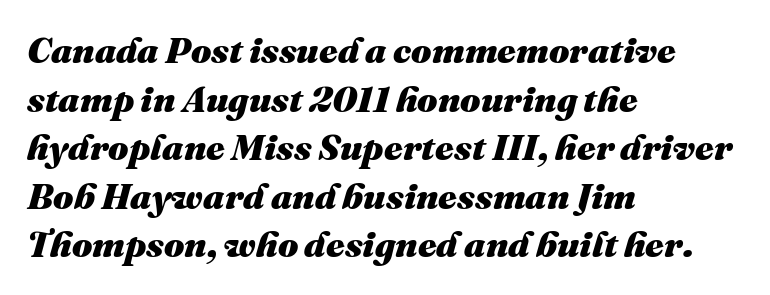
Honestly, the row spacing looks completely unremarkable. On the weight axis this lands at bold, roughly 700. Beneath every word, the page is bare. Spacing verdict: proportional, widths tailored to each character. This sample uses plain, unmodified letter spacing.
